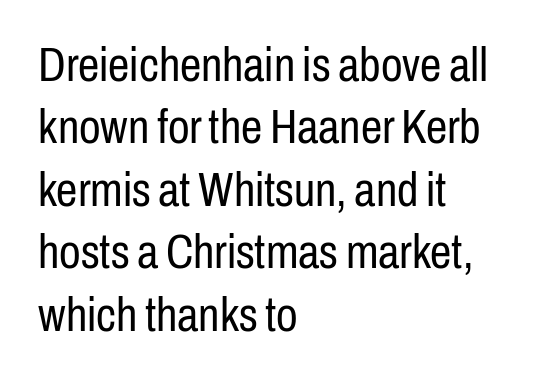
{"serif": "no", "italic": "no", "bold": "no", "weight": "regular", "width": "condensed", "stroke_contrast": "low", "x_height": "medium", "monospaced": "no", "underline": "no", "align": "left", "line_spacing": "normal", "line_spacing_ratio": 1.3, "letter_spacing": "normal", "letter_spacing_em": 0.0, "glyph_px": 48}
